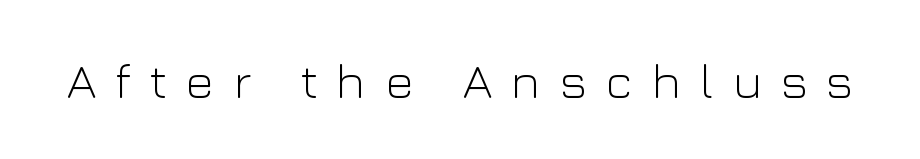
Stroke thickness stays within the range of a standard reading face or lighter. These lines are rendered in a variable-pitch font. The baseline area is clear. A typesetter would call this heavily tracked-out type. No italicization has been applied; the sample stays upright. No feet cap the strokes, marking this as sans-serif type.
